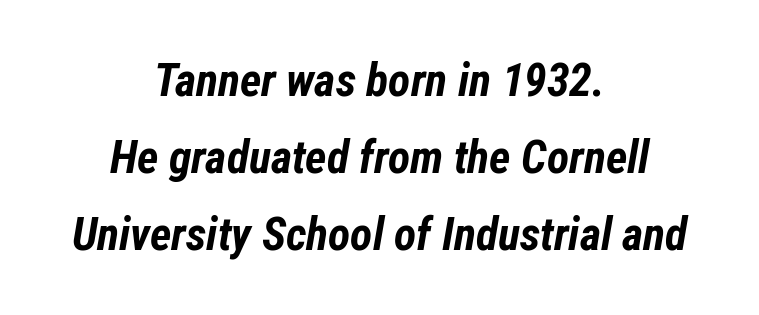
Q: Is the text bold? A: Yes.
Q: Is the text italic (slanted)? A: Yes, it leans right by about 12 degrees.
Q: Is the text underlined? A: No.
Q: How is the paragraph aligned? A: Centered.
Q: Is the spacing between letters normal or unusually wide? A: Normal.
Q: Is the spacing between lines tight, normal or loose? A: Normal.
Q: Width (condensed, normal, or wide)? A: Condensed.
Q: Stroke contrast? A: Low.
Q: x-height? A: Medium.
Q: Monospaced? A: No.
